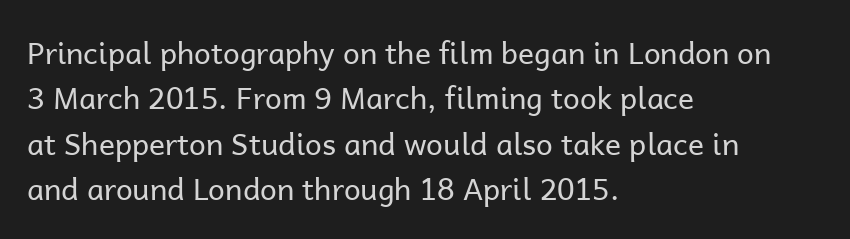
{"serif": "no", "italic": "no", "bold": "no", "weight": "regular", "width": "normal", "stroke_contrast": "low", "x_height": "medium", "monospaced": "no", "underline": "no", "align": "left", "line_spacing": "normal", "line_spacing_ratio": 1.51, "letter_spacing": "normal", "letter_spacing_em": 0.0, "glyph_px": 30}
